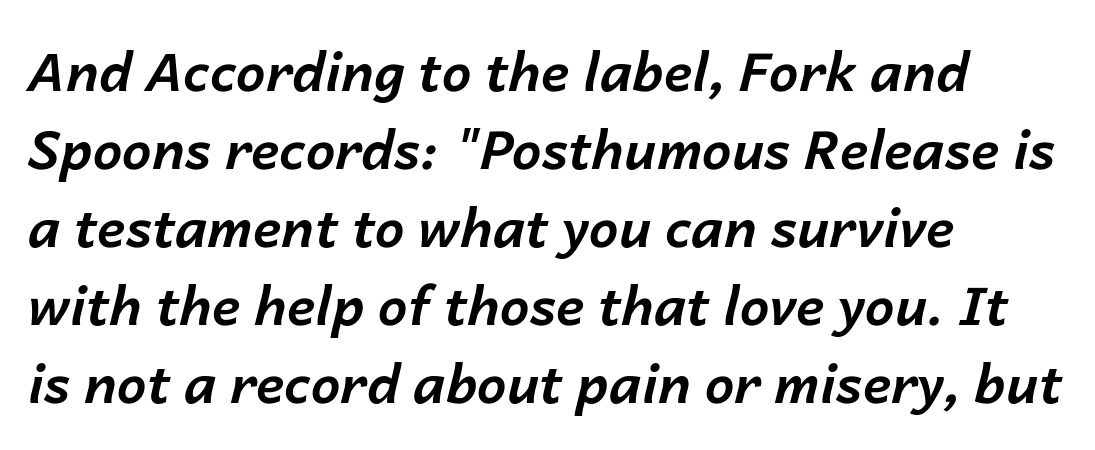
The image shows 53 px bold type, italic (leaning right); set left-aligned, normal line spacing (1.47x), normal letter spacing, not underlined; low stroke contrast and a medium x-height.
